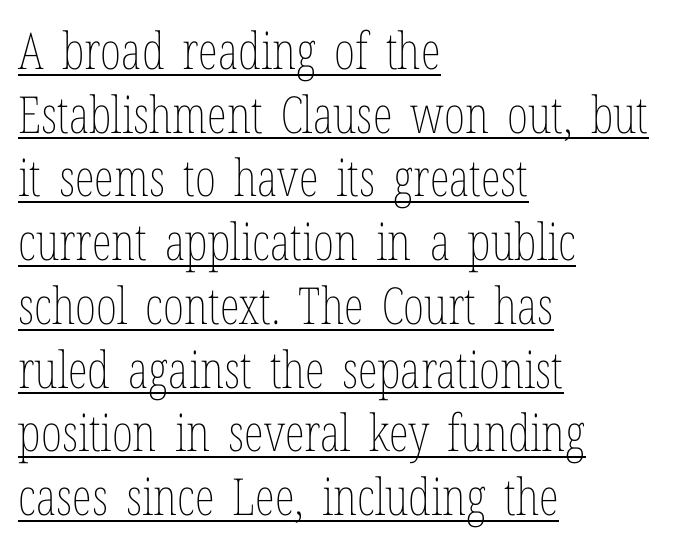
Q: Is the text bold? A: No.
Q: Is the text italic (slanted)? A: No, it is upright.
Q: Is the text underlined? A: Yes.
Q: How is the paragraph aligned? A: Left-aligned.
Q: Is the spacing between letters normal or unusually wide? A: Normal.
Q: Is the spacing between lines tight, normal or loose? A: Normal.
Q: Width (condensed, normal, or wide)? A: Condensed.
Q: Stroke contrast? A: Low.
Q: x-height? A: Medium.
Q: Monospaced? A: No.
